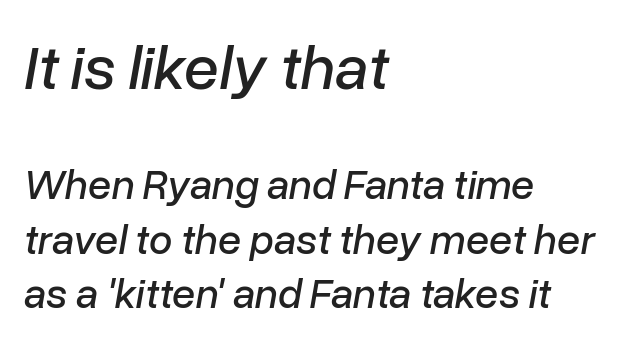
The image shows 63 px text type, italic (leaning right); set left-aligned, normal line spacing (1.3x), normal letter spacing, not underlined; the first (top) block is 1.5x larger; low stroke contrast and a medium x-height.
